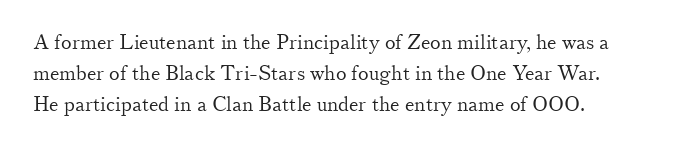
{"italic": "no", "bold": "no", "underline": "no", "align": "left", "line_spacing": "normal", "line_spacing_ratio": 1.55, "letter_spacing": "normal", "letter_spacing_em": 0.0, "glyph_px": 20}
